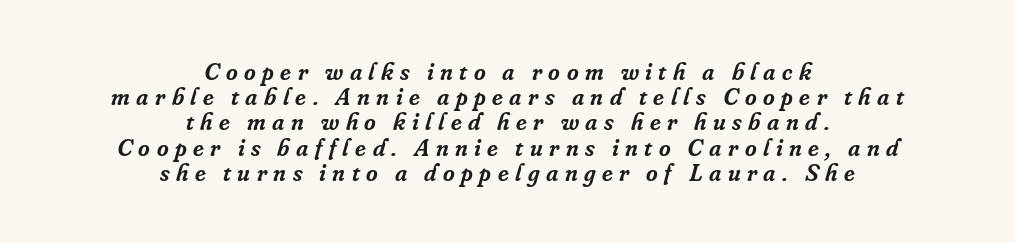
Q: Is the text bold? A: Semi-bold.
Q: Is the text italic (slanted)? A: Yes, it leans right by about 16 degrees.
Q: Is the text underlined? A: No.
Q: How is the paragraph aligned? A: Centered.
Q: Is the spacing between letters normal or unusually wide? A: Unusually wide.
Q: Is the spacing between lines tight, normal or loose? A: Tight.
